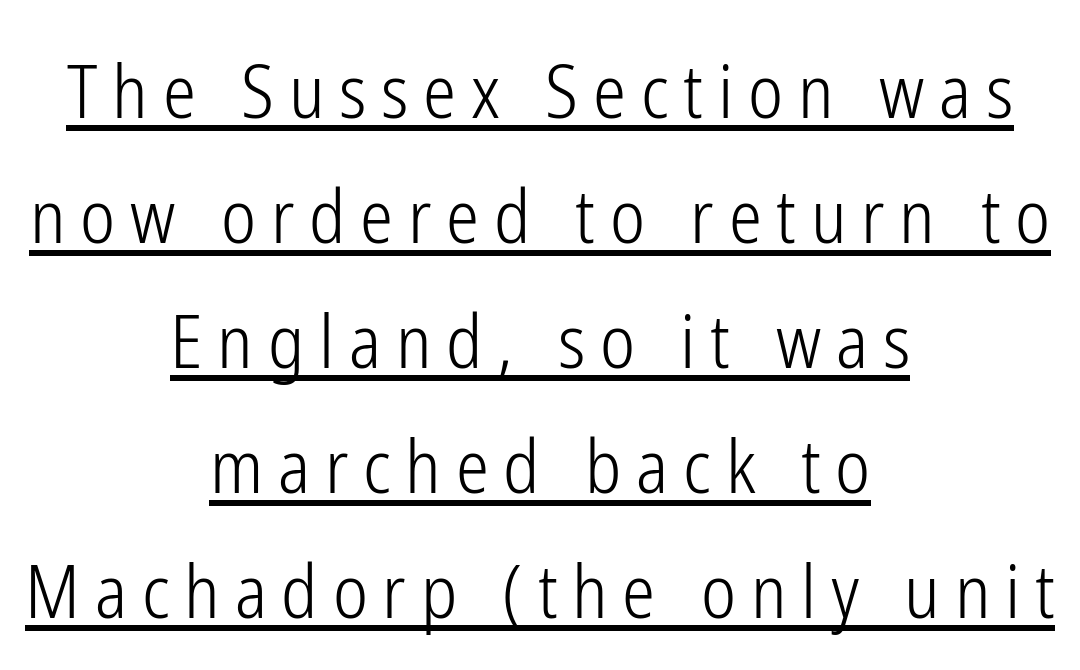
{"serif": "no", "italic": "no", "bold": "no", "weight": "light", "width": "condensed", "stroke_contrast": "low", "x_height": "medium", "monospaced": "no", "underline": "yes", "align": "center", "line_spacing": "normal", "line_spacing_ratio": 1.69, "letter_spacing": "wide", "letter_spacing_em": 0.2, "glyph_px": 74}
